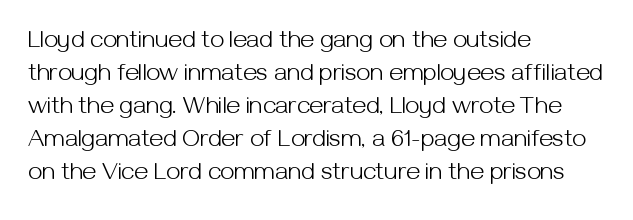
{"italic": "no", "bold": "no", "underline": "no", "align": "left", "line_spacing": "normal", "line_spacing_ratio": 1.32, "letter_spacing": "normal", "letter_spacing_em": 0.0, "glyph_px": 25}
